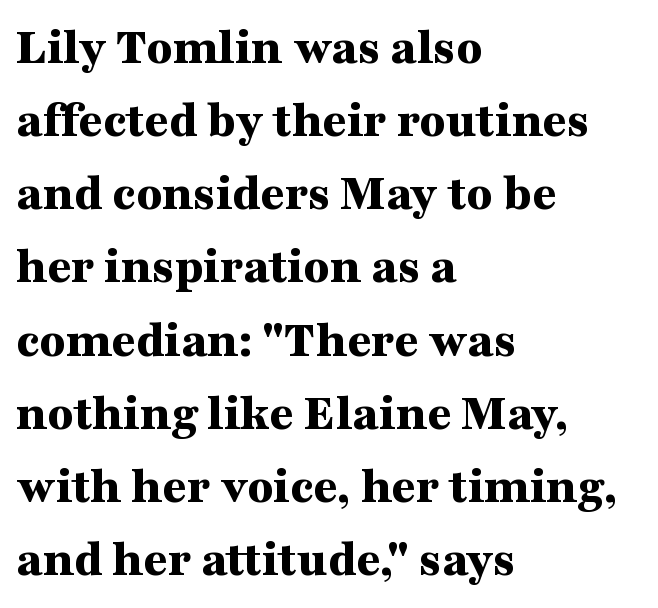
{"serif": "yes", "italic": "no", "bold": "yes", "weight": "bold", "width": "wide", "stroke_contrast": "medium", "x_height": "medium", "monospaced": "no", "underline": "no", "align": "left", "line_spacing": "normal", "line_spacing_ratio": 1.38, "letter_spacing": "normal", "letter_spacing_em": 0.0, "glyph_px": 53}
